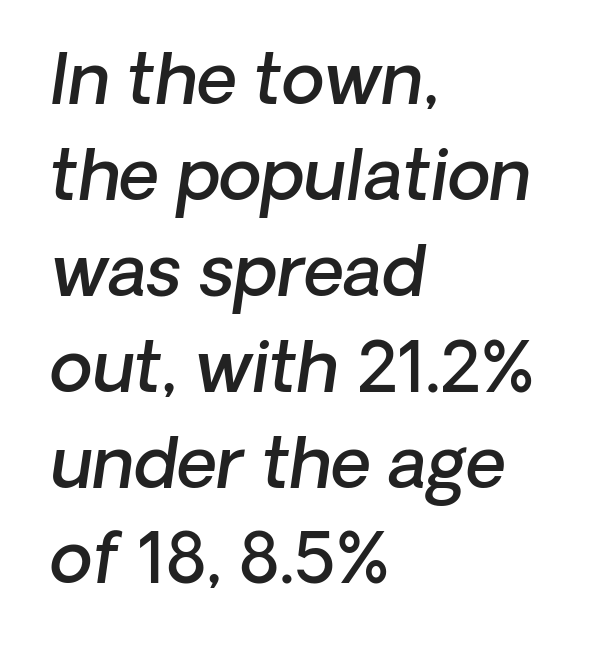
The image shows 70 px semibold sans-serif type; set left-aligned, normal line spacing (1.37x), normal letter spacing, not underlined; low stroke contrast and a medium x-height.
